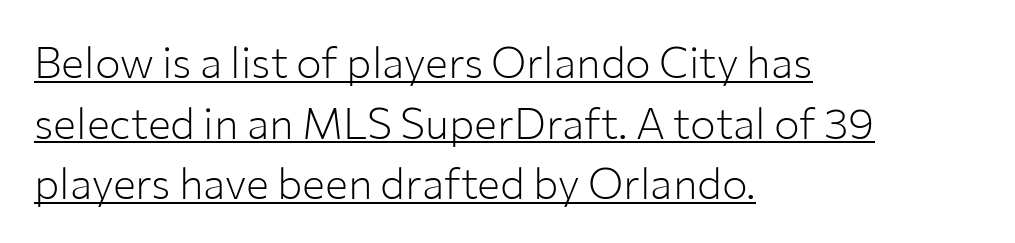
The image shows 43 px light sans-serif type, upright; set left-aligned, normal line spacing (1.41x), normal letter spacing, underlined; low stroke contrast and a medium x-height.
